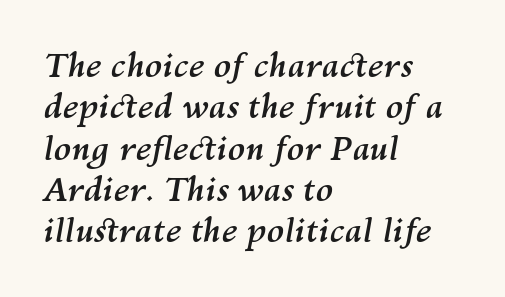
Q: Is the text bold? A: Yes.
Q: Is the text italic (slanted)? A: Yes, it leans right by about 10 degrees.
Q: Is the text underlined? A: No.
Q: How is the paragraph aligned? A: Left-aligned.
Q: Is the spacing between letters normal or unusually wide? A: Normal.
Q: Is the spacing between lines tight, normal or loose? A: Normal.
Q: Width (condensed, normal, or wide)? A: Normal.
Q: Stroke contrast? A: Medium.
Q: x-height? A: Medium.
Q: Monospaced? A: No.
